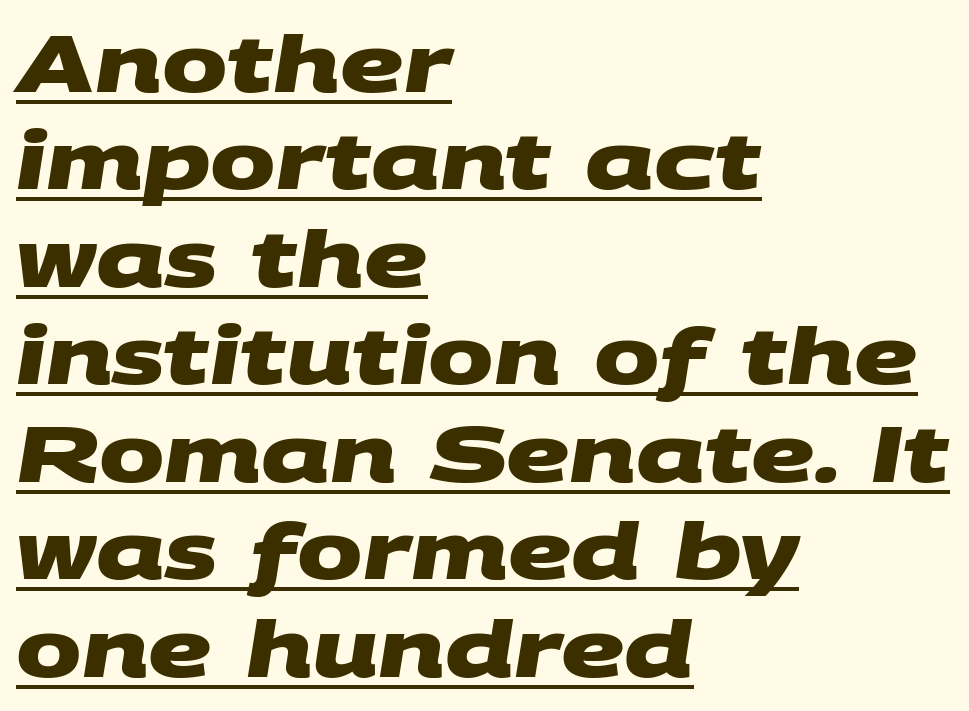
Q: Is the text bold? A: Yes.
Q: Is the typeface a serif or a sans-serif typeface? A: Sans-serif.
Q: Is the text underlined? A: Yes.
Q: How is the paragraph aligned? A: Left-aligned.
Q: Is the spacing between letters normal or unusually wide? A: Normal.
Q: Is the spacing between lines tight, normal or loose? A: Normal.
Q: Width (condensed, normal, or wide)? A: Wide.
Q: Stroke contrast? A: Medium.
Q: x-height? A: Large.
Q: Monospaced? A: No.
